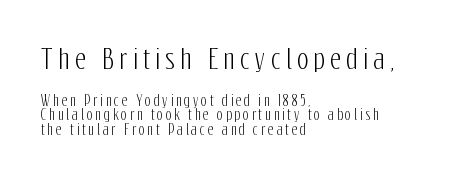
The image shows 27 px text type, upright; set left-aligned, tight line spacing (1.04x), unusually wide letter spacing (+0.2 em), not underlined; the first (top) block is 1.93x larger.
